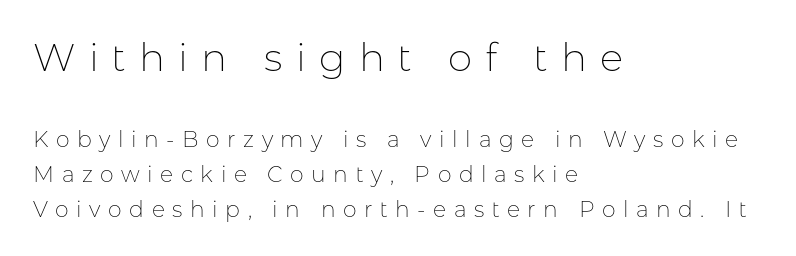
Q: Is the text bold? A: No.
Q: Is the text italic (slanted)? A: No, it is upright.
Q: Is the typeface a serif or a sans-serif typeface? A: Sans-serif.
Q: Is the text underlined? A: No.
Q: How is the paragraph aligned? A: Left-aligned.
Q: Is the spacing between letters normal or unusually wide? A: Unusually wide.
Q: Is the spacing between lines tight, normal or loose? A: Normal.
Q: Which block of text is set in a larger size, the first (top) or the second (bottom)? A: The first (top) one.
Q: Width (condensed, normal, or wide)? A: Normal.
Q: Stroke contrast? A: Low.
Q: x-height? A: Medium.
Q: Monospaced? A: No.
